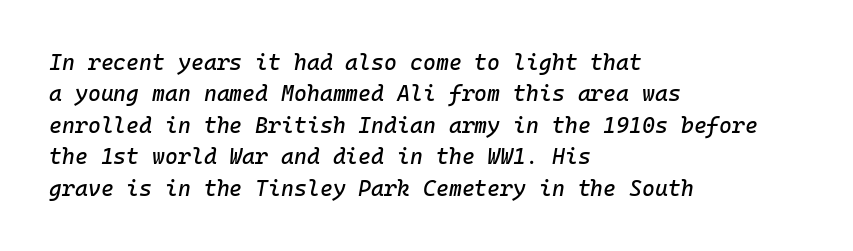
Q: Is the text italic (slanted)? A: Yes, it leans right by about 10 degrees.
Q: Is the text underlined? A: No.
Q: How is the paragraph aligned? A: Left-aligned.
Q: Is the spacing between letters normal or unusually wide? A: Normal.
Q: Is the spacing between lines tight, normal or loose? A: Normal.
